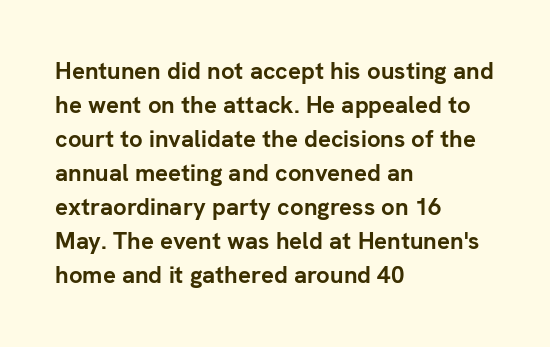
{"italic": "no", "bold": "yes", "underline": "no", "align": "left", "line_spacing": "normal", "line_spacing_ratio": 1.42, "letter_spacing": "normal", "letter_spacing_em": 0.0, "glyph_px": 24}
